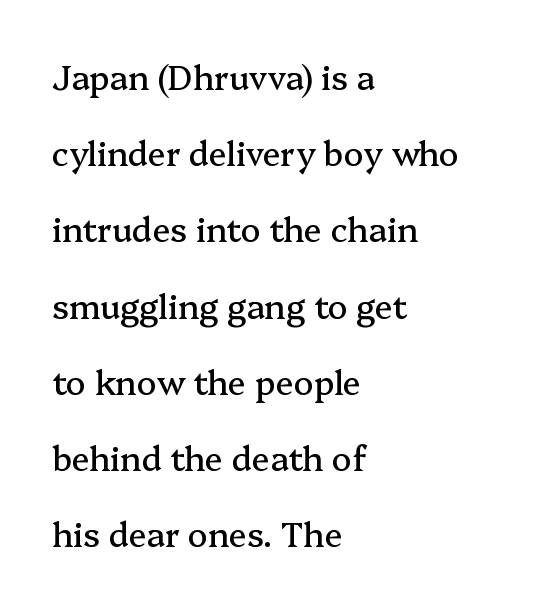
Q: Is the text italic (slanted)? A: No, it is upright.
Q: Is the typeface a serif or a sans-serif typeface? A: Serif.
Q: Is the text underlined? A: No.
Q: How is the paragraph aligned? A: Left-aligned.
Q: Is the spacing between letters normal or unusually wide? A: Normal.
Q: Is the spacing between lines tight, normal or loose? A: Loose.
Q: Width (condensed, normal, or wide)? A: Normal.
Q: Stroke contrast? A: Medium.
Q: x-height? A: Medium.
Q: Monospaced? A: No.
